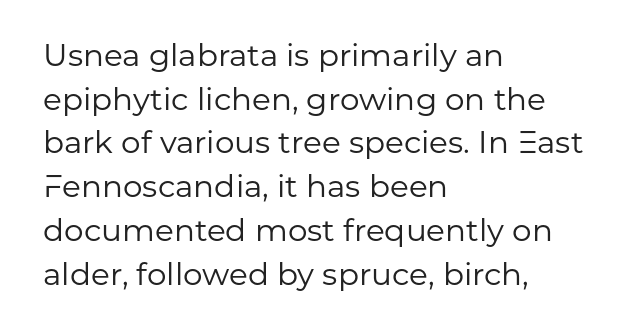
You can tell from the bare stems that sans-serif type was used. Think standard paragraph weight, or any step lighter than that. Spacing between characters is what you'd get straight out of the box. Check the space under the baseline: it is left empty.
